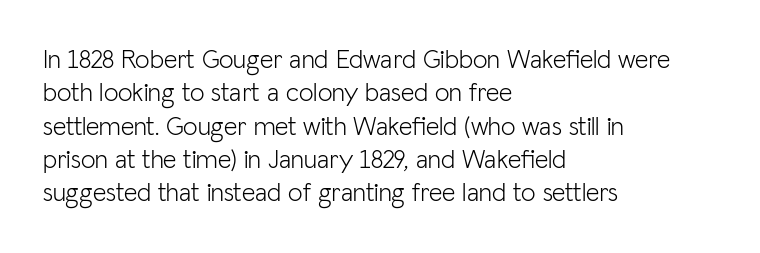
{"italic": "no", "bold": "no", "underline": "no", "align": "left", "line_spacing": "normal", "line_spacing_ratio": 1.28, "letter_spacing": "normal", "letter_spacing_em": 0.0, "glyph_px": 26}
